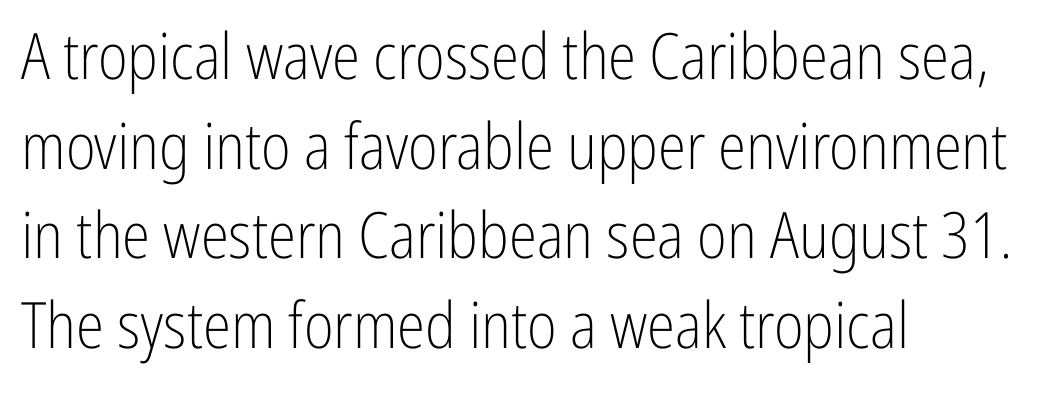
Q: Is the text bold? A: No.
Q: Is the text italic (slanted)? A: No, it is upright.
Q: Is the typeface a serif or a sans-serif typeface? A: Sans-serif.
Q: Is the text underlined? A: No.
Q: How is the paragraph aligned? A: Left-aligned.
Q: Is the spacing between letters normal or unusually wide? A: Normal.
Q: Is the spacing between lines tight, normal or loose? A: Normal.
Q: Width (condensed, normal, or wide)? A: Condensed.
Q: Stroke contrast? A: Low.
Q: x-height? A: Medium.
Q: Monospaced? A: No.
